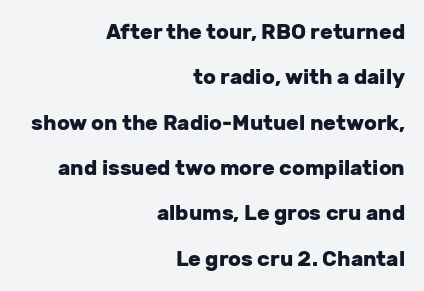
The image shows 21 px bold type, upright; set right-aligned, loose line spacing (2.16x), normal letter spacing, not underlined.
